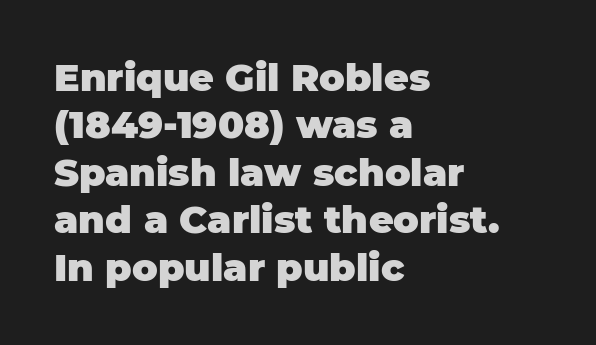
This rendering features lettering with no underline. Varying glyph widths throughout — classic text-font behaviour. Short and long lines alike share a common starting point at left. Serif or sans? Sans — the stroke terminals are bare.
